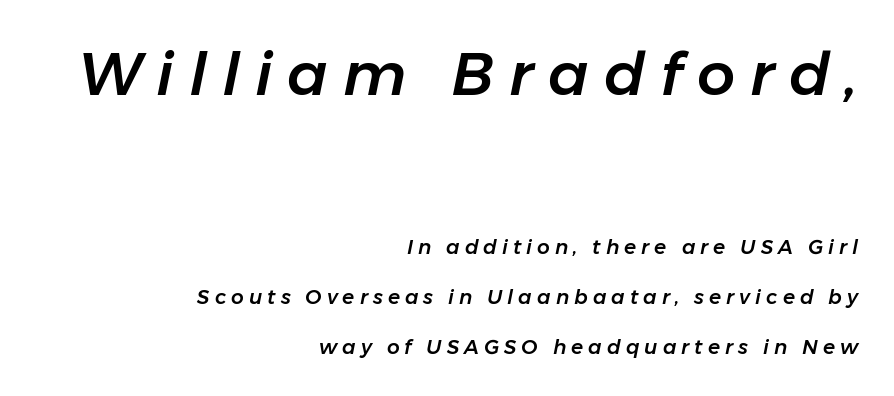
Has an underline been added? It has not. Line spacing here is loose. Tracking here is generous; glyphs stand well apart from one another. Typeset ragged left — the right edge is the straight one. Each letter keeps its own natural width here, so spacing adapts to shape. Look at the glyph heights: the upper group is clearly the bigger setting.
